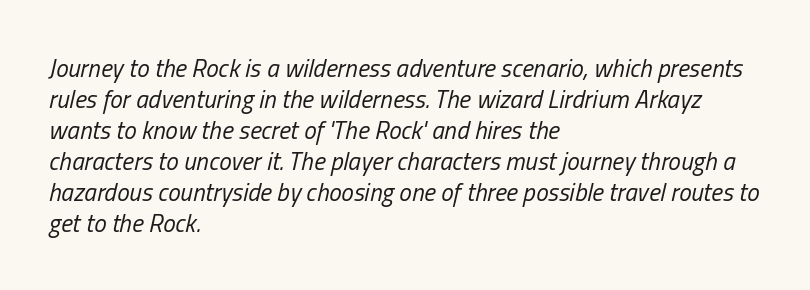
Q: Is the text bold? A: No.
Q: Is the text italic (slanted)? A: Yes, it leans right by about 13 degrees.
Q: Is the text underlined? A: No.
Q: How is the paragraph aligned? A: Left-aligned.
Q: Is the spacing between letters normal or unusually wide? A: Normal.
